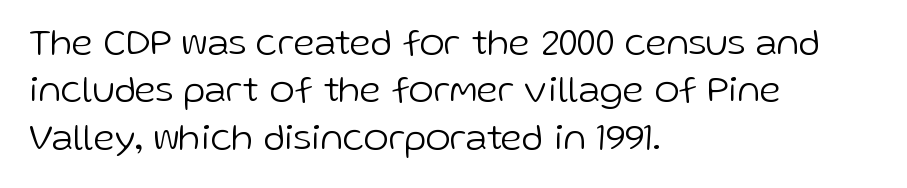
The image shows 38 px light sans-serif type, upright; set left-aligned, normal line spacing (1.25x), normal letter spacing, not underlined; low stroke contrast and a medium x-height.
